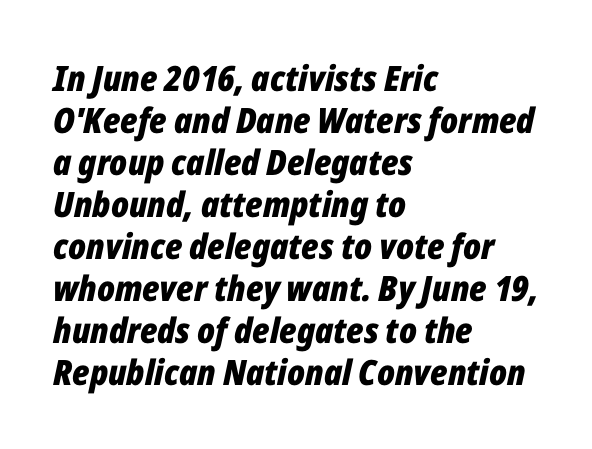
Q: Is the text bold? A: Yes.
Q: Is the text italic (slanted)? A: Yes, it leans right by about 12 degrees.
Q: Is the text underlined? A: No.
Q: How is the paragraph aligned? A: Left-aligned.
Q: Is the spacing between letters normal or unusually wide? A: Normal.
Q: Width (condensed, normal, or wide)? A: Condensed.
Q: Stroke contrast? A: Low.
Q: x-height? A: Medium.
Q: Monospaced? A: No.
